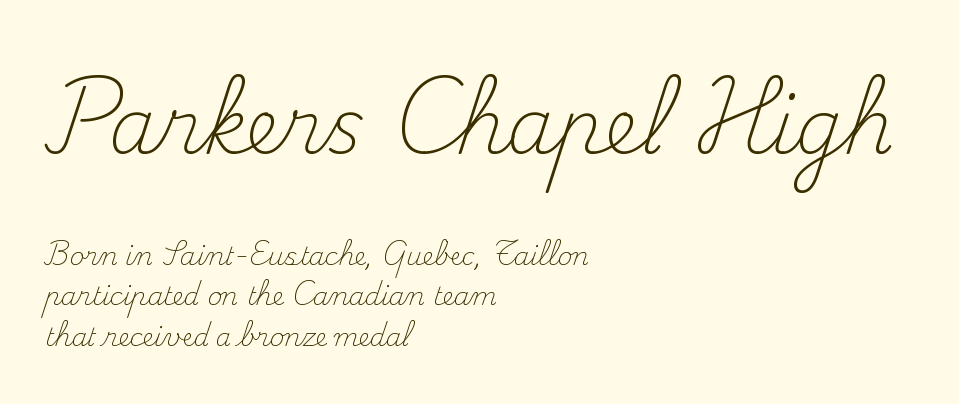
Q: Is the text bold? A: No.
Q: Is the text italic (slanted)? A: Yes.
Q: Is the typeface a serif or a sans-serif typeface? A: Serif.
Q: Is the text underlined? A: No.
Q: How is the paragraph aligned? A: Left-aligned.
Q: Is the spacing between letters normal or unusually wide? A: Normal.
Q: Is the spacing between lines tight, normal or loose? A: Normal.
Q: Which block of text is set in a larger size, the first (top) or the second (bottom)? A: The first (top) one.
Q: Width (condensed, normal, or wide)? A: Normal.
Q: Stroke contrast? A: Medium.
Q: x-height? A: Small.
Q: Monospaced? A: No.
